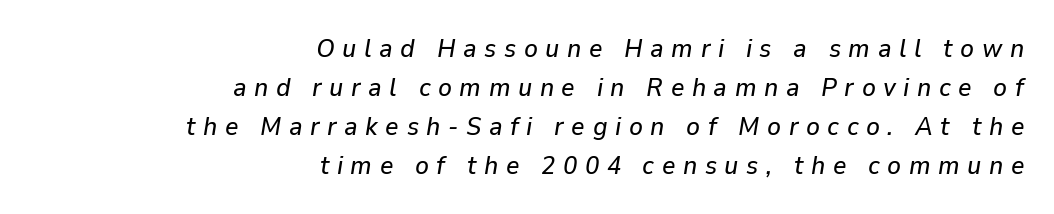
The type is letterspaced generously, with wide tracking. The typesetter chose a ragged-left arrangement here. The rendering applies a slant to the glyphs. Underline: absent. The rendering uses a moderate line-height, typical for paragraphs.
